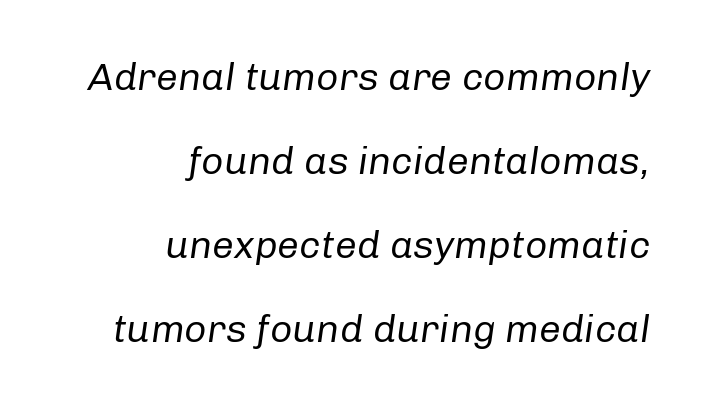
The image shows 39 px regular-weight type, italic (leaning right); set right-aligned, loose line spacing (2.15x), normal letter spacing, not underlined; low stroke contrast and a medium x-height.
